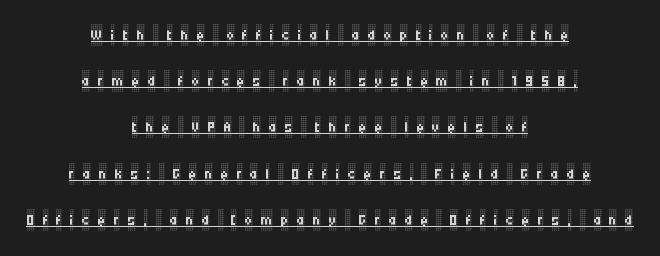
{"italic": "no", "bold": "no", "underline": "yes", "align": "center", "line_spacing": "loose", "line_spacing_ratio": 2.1, "letter_spacing": "wide", "letter_spacing_em": 0.36, "glyph_px": 22}
